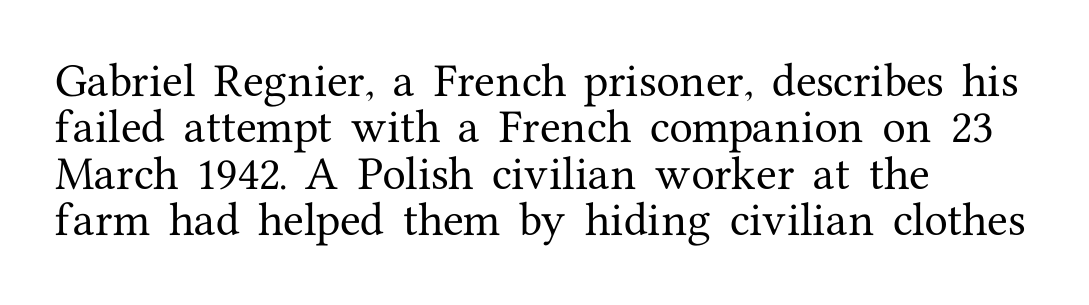
Q: Is the text italic (slanted)? A: No, it is upright.
Q: Is the typeface a serif or a sans-serif typeface? A: Serif.
Q: Is the text underlined? A: No.
Q: How is the paragraph aligned? A: Left-aligned.
Q: Is the spacing between letters normal or unusually wide? A: Normal.
Q: Width (condensed, normal, or wide)? A: Normal.
Q: Stroke contrast? A: Medium.
Q: x-height? A: Medium.
Q: Monospaced? A: No.
